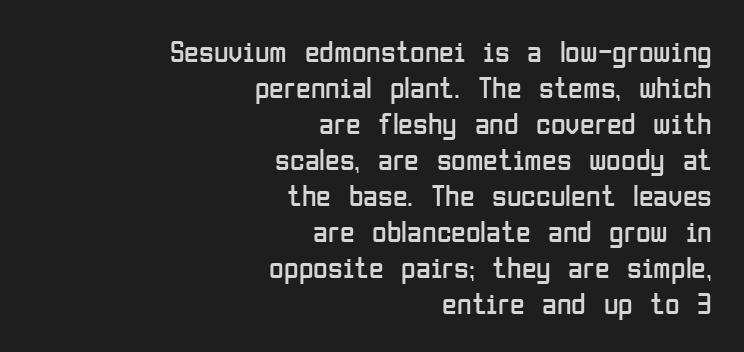
{"serif": "no", "italic": "no", "bold": "no", "weight": "regular", "width": "condensed", "stroke_contrast": "low", "x_height": "medium", "monospaced": "no", "underline": "no", "align": "right", "line_spacing_ratio": 1.2, "letter_spacing": "normal", "letter_spacing_em": 0.0, "glyph_px": 30}
